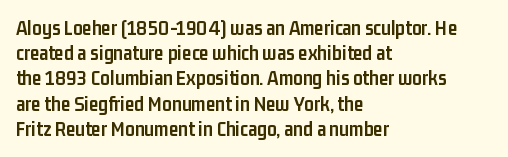
{"italic": "no", "bold": "yes", "underline": "no", "align": "left", "line_spacing_ratio": 1.2, "letter_spacing": "normal", "letter_spacing_em": 0.0, "glyph_px": 21}
